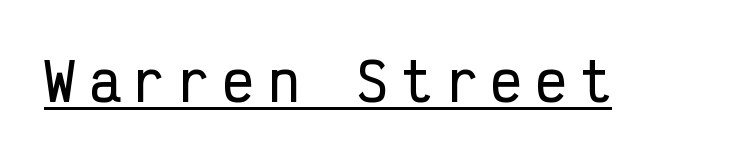
{"serif": "no", "italic": "no", "width": "condensed", "stroke_contrast": "low", "x_height": "medium", "monospaced": "yes", "underline": "yes", "letter_spacing": "wide", "letter_spacing_em": 0.26, "glyph_px": 52}
